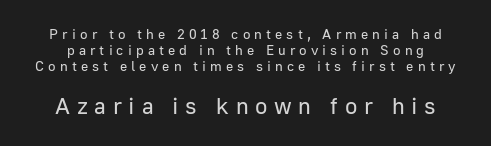
{"italic": "no", "bold": "no", "underline": "no", "line_spacing": "tight", "line_spacing_ratio": 1.14, "letter_spacing": "wide", "letter_spacing_em": 0.29, "larger_block": "second", "size_ratio": 1.64, "glyph_px": 23}
